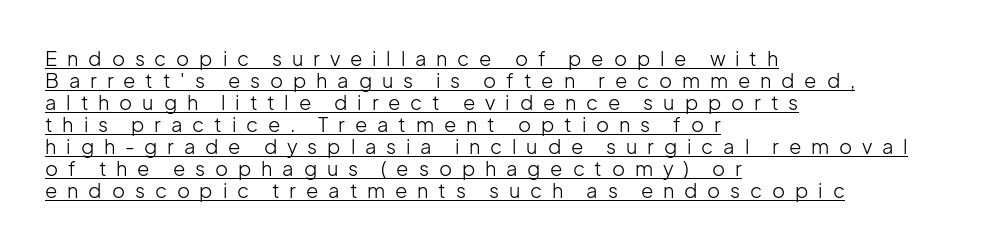
The image shows 20 px text type, upright; set left-aligned, tight line spacing (1.1x), unusually wide letter spacing (+0.49 em), underlined.
